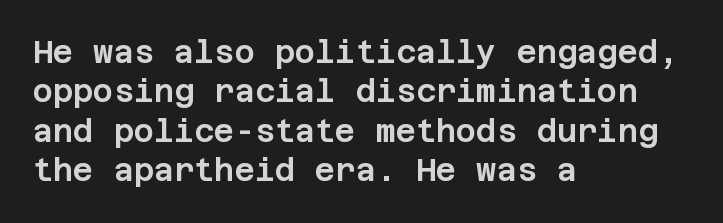
{"serif": "no", "italic": "no", "width": "normal", "stroke_contrast": "low", "x_height": "large", "underline": "no", "align": "left", "line_spacing": "normal", "line_spacing_ratio": 1.27, "letter_spacing": "normal", "letter_spacing_em": 0.0, "glyph_px": 31}
